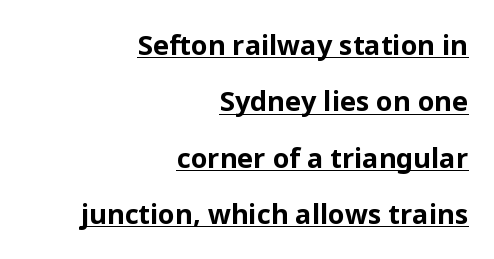
The designer dialed line spacing up above the default. This rendering leaves character spacing at its baseline value. The paragraph shown leans on its right margin. The passage shown is underscored from start to finish.
